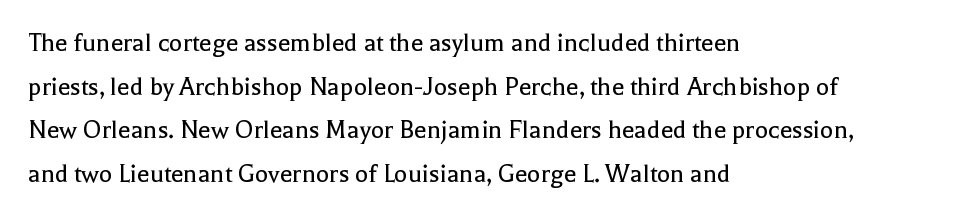
{"serif": "yes", "italic": "no", "bold": "no", "weight": "regular", "width": "normal", "x_height": "medium", "monospaced": "no", "underline": "no", "align": "left", "line_spacing": "normal", "line_spacing_ratio": 1.56, "letter_spacing": "normal", "letter_spacing_em": 0.0, "glyph_px": 28}
